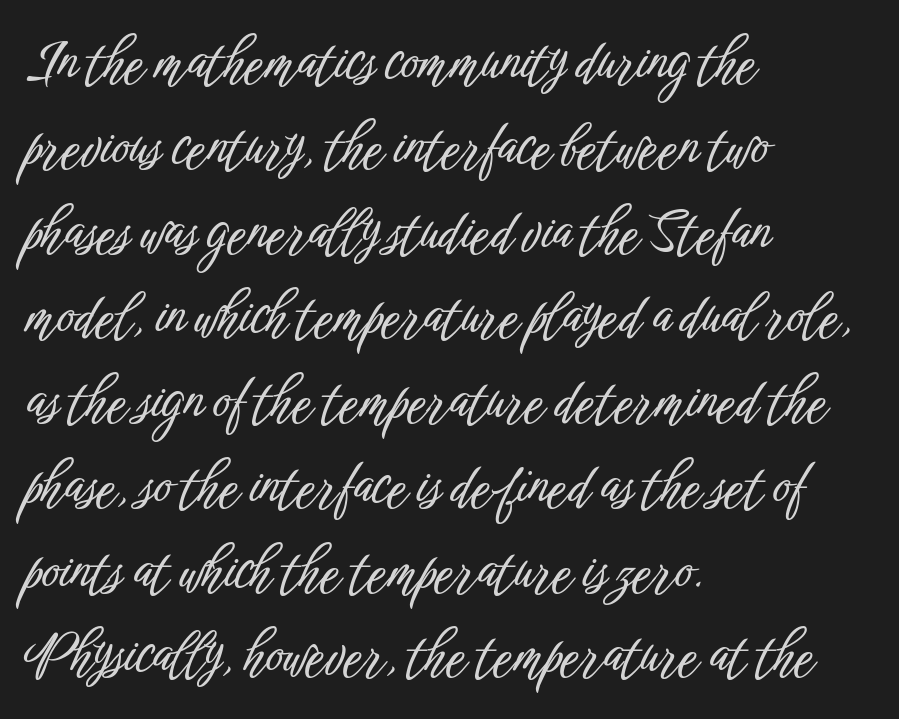
Successive baselines arrive at the customary interval. Between one letter and the next there's only the usual sliver of space. Underline: absent. Here the designer chose a conventional face with non-uniform glyph widths. Layout note: lines flush left.
